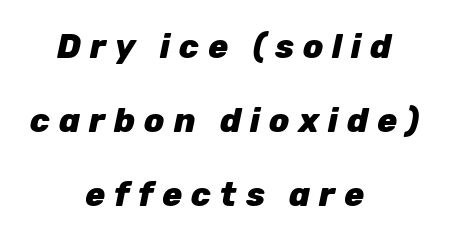
Q: Is the text bold? A: Yes.
Q: Is the text italic (slanted)? A: Yes, it leans right by about 12 degrees.
Q: Is the text underlined? A: No.
Q: How is the paragraph aligned? A: Centered.
Q: Is the spacing between letters normal or unusually wide? A: Unusually wide.
Q: Is the spacing between lines tight, normal or loose? A: Loose.
Q: Width (condensed, normal, or wide)? A: Normal.
Q: Stroke contrast? A: Low.
Q: x-height? A: Medium.
Q: Monospaced? A: No.
